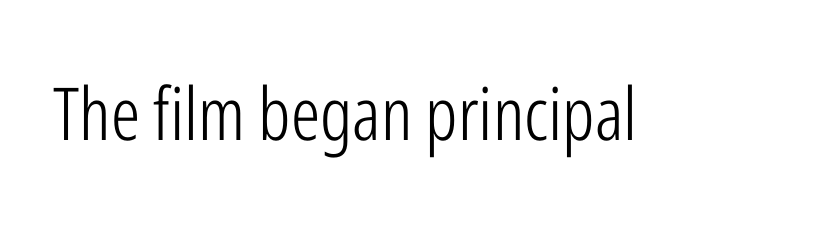
Q: Is the text bold? A: No.
Q: Is the text italic (slanted)? A: No, it is upright.
Q: Is the typeface a serif or a sans-serif typeface? A: Sans-serif.
Q: Is the text underlined? A: No.
Q: Is the spacing between letters normal or unusually wide? A: Normal.
Q: Width (condensed, normal, or wide)? A: Condensed.
Q: Stroke contrast? A: Low.
Q: x-height? A: Medium.
Q: Monospaced? A: No.
